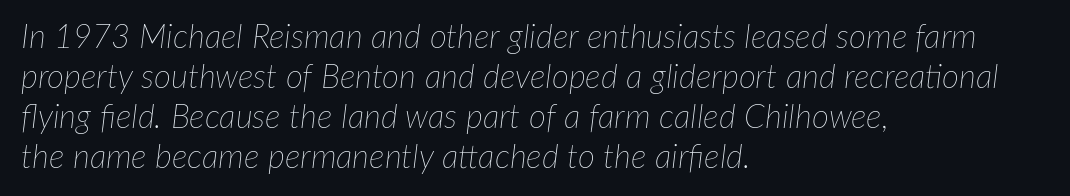
Decoration check: the copy has no underline. A classic flush-left, rag-right setting is used for this passage. Spacing verdict: proportional, widths tailored to each character. Short note: letters normally spaced.
